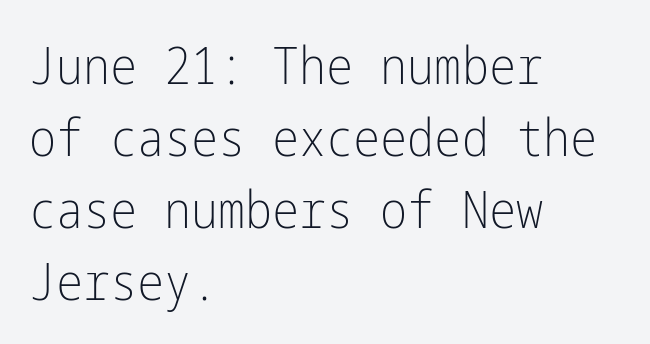
Q: Is the text bold? A: No.
Q: Is the text italic (slanted)? A: No, it is upright.
Q: Is the typeface a serif or a sans-serif typeface? A: Sans-serif.
Q: Is the text underlined? A: No.
Q: How is the paragraph aligned? A: Left-aligned.
Q: Is the spacing between letters normal or unusually wide? A: Normal.
Q: Is the spacing between lines tight, normal or loose? A: Normal.
Q: Width (condensed, normal, or wide)? A: Condensed.
Q: Stroke contrast? A: Low.
Q: x-height? A: Medium.
